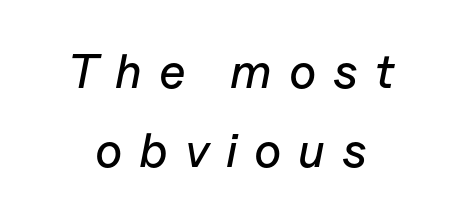
The image shows 48 px text type, italic (leaning right); set normal line spacing (1.65x), unusually wide letter spacing (+0.35 em), not underlined; low stroke contrast and a medium x-height.
